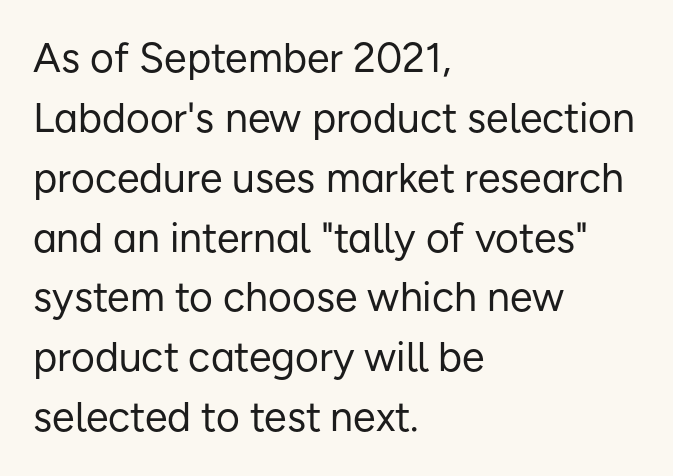
The image shows 41 px regular-weight sans-serif type, upright; set left-aligned, normal line spacing (1.46x), normal letter spacing, not underlined; low stroke contrast and a medium x-height.
